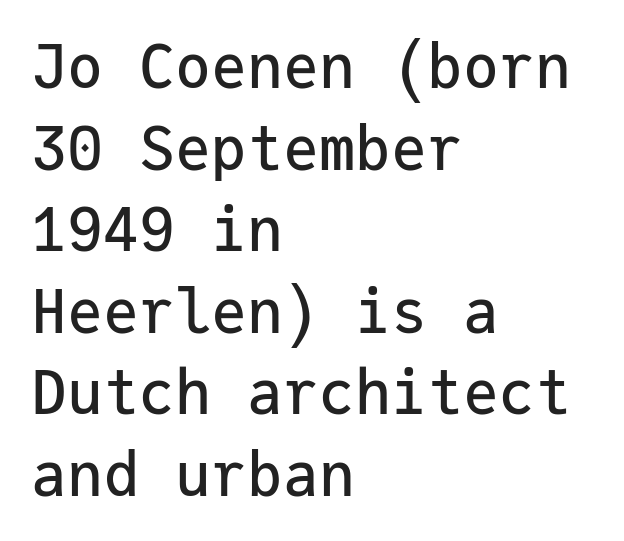
The image shows 60 px sans-serif type, upright, monospaced; set left-aligned, normal line spacing (1.36x), normal letter spacing, not underlined; low stroke contrast and a medium x-height.
